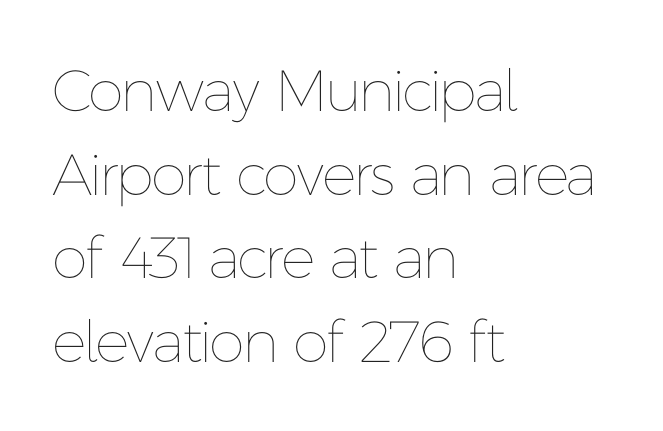
{"italic": "no", "bold": "no", "weight": "thin", "width": "normal", "stroke_contrast": "low", "x_height": "medium", "monospaced": "no", "underline": "no", "align": "left", "line_spacing": "normal", "line_spacing_ratio": 1.44, "letter_spacing": "normal", "letter_spacing_em": 0.0, "glyph_px": 58}
